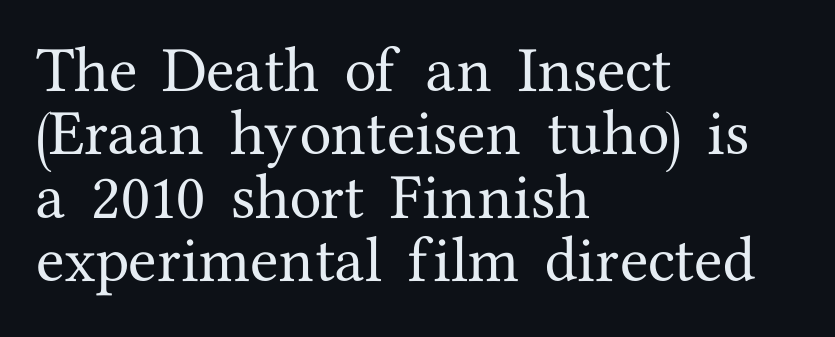
The image shows 52 px serif type, upright; set left-aligned, line spacing 1.22x, normal letter spacing, not underlined; medium stroke contrast and a medium x-height.
